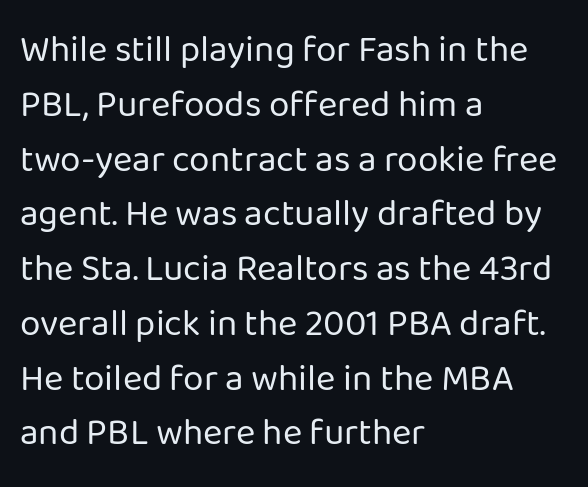
Q: Is the text bold? A: No.
Q: Is the text italic (slanted)? A: No, it is upright.
Q: Is the typeface a serif or a sans-serif typeface? A: Sans-serif.
Q: Is the text underlined? A: No.
Q: How is the paragraph aligned? A: Left-aligned.
Q: Is the spacing between letters normal or unusually wide? A: Normal.
Q: Is the spacing between lines tight, normal or loose? A: Normal.
Q: Width (condensed, normal, or wide)? A: Normal.
Q: Stroke contrast? A: Low.
Q: x-height? A: Medium.
Q: Monospaced? A: No.
